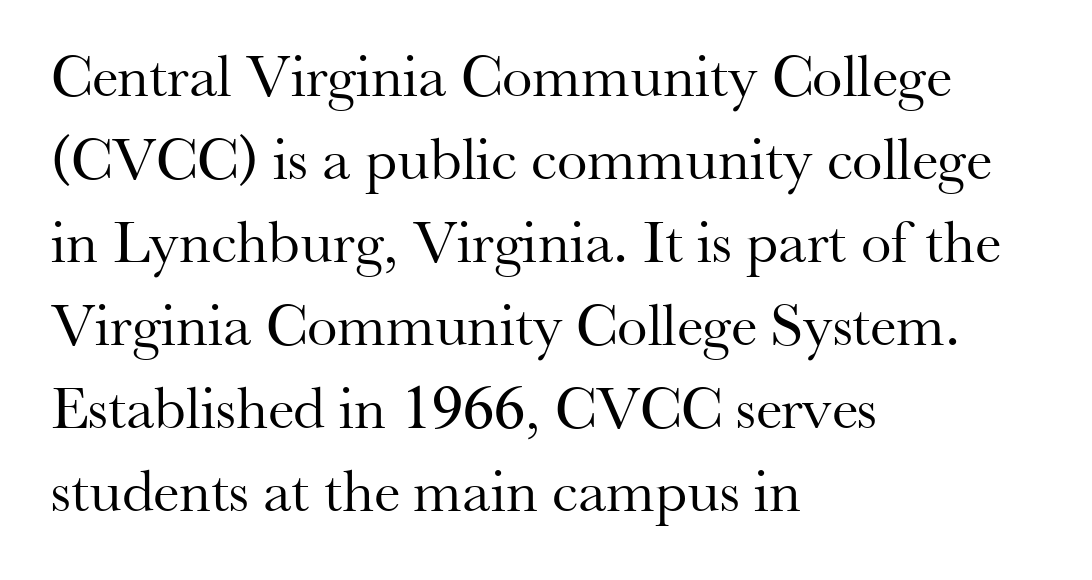
{"serif": "yes", "italic": "no", "bold": "no", "weight": "regular", "width": "normal", "stroke_contrast": "medium", "x_height": "small", "monospaced": "no", "underline": "no", "align": "left", "line_spacing": "normal", "line_spacing_ratio": 1.36, "letter_spacing": "normal", "letter_spacing_em": 0.0, "glyph_px": 61}
